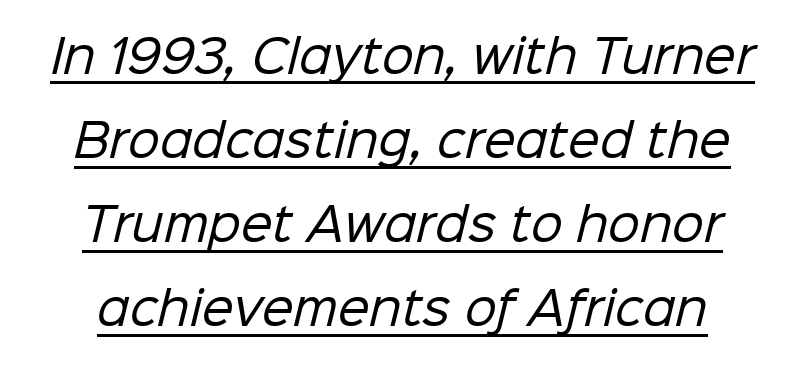
Q: Is the text bold? A: No.
Q: Is the typeface a serif or a sans-serif typeface? A: Sans-serif.
Q: Is the text underlined? A: Yes.
Q: Is the spacing between letters normal or unusually wide? A: Normal.
Q: Width (condensed, normal, or wide)? A: Normal.
Q: Stroke contrast? A: Low.
Q: x-height? A: Medium.
Q: Monospaced? A: No.
